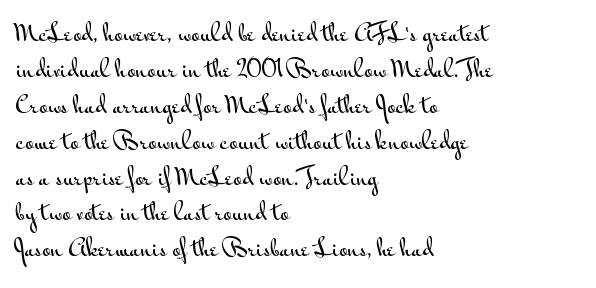
The image shows 23 px text type; set left-aligned, normal line spacing (1.56x), normal letter spacing, not underlined.
